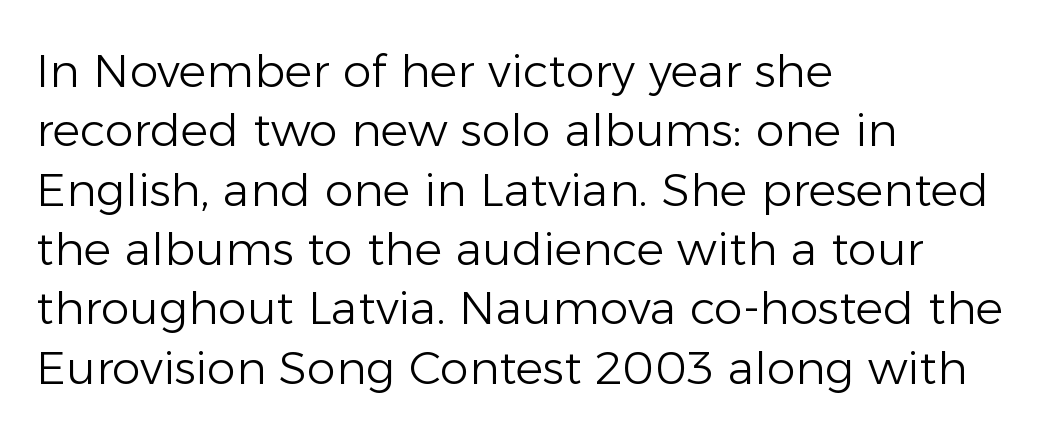
{"serif": "no", "italic": "no", "bold": "no", "weight": "light", "width": "normal", "stroke_contrast": "low", "x_height": "medium", "monospaced": "no", "underline": "no", "align": "left", "line_spacing": "normal", "line_spacing_ratio": 1.29, "letter_spacing": "normal", "letter_spacing_em": 0.0, "glyph_px": 46}
